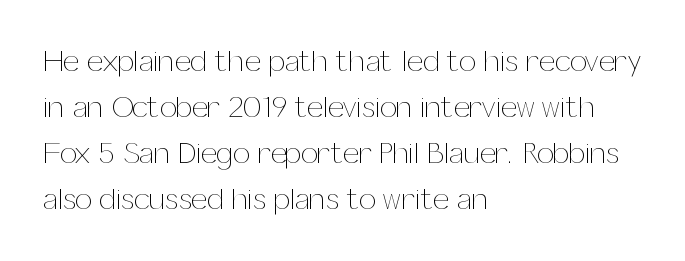
Q: Is the text bold? A: No.
Q: Is the text italic (slanted)? A: No, it is upright.
Q: Is the text underlined? A: No.
Q: How is the paragraph aligned? A: Left-aligned.
Q: Is the spacing between letters normal or unusually wide? A: Normal.
Q: Is the spacing between lines tight, normal or loose? A: Normal.
Q: Width (condensed, normal, or wide)? A: Normal.
Q: Stroke contrast? A: Medium.
Q: x-height? A: Medium.
Q: Monospaced? A: No.
